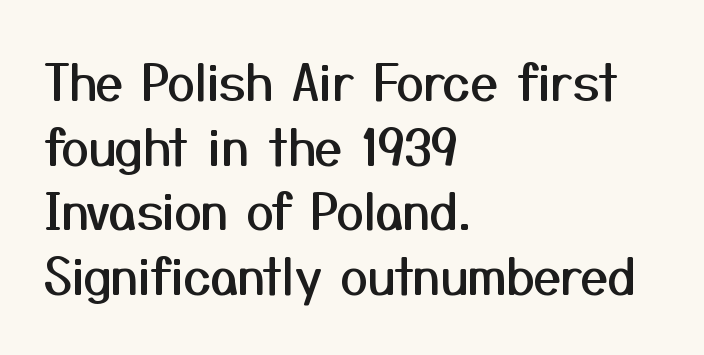
No italicization has been applied; the sample stays upright. A sans-serif font was chosen for this passage. Compared with a centered layout, this one pins lines to the left instead. Short note: letters normally spaced.
